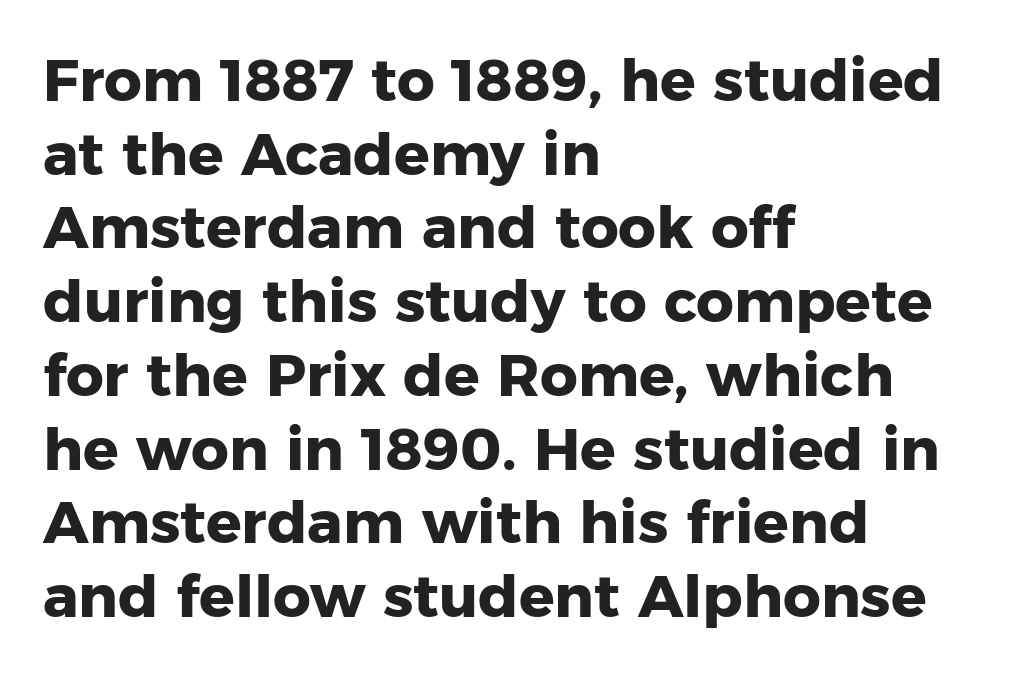
The image shows 59 px heavy sans-serif type, upright; set left-aligned, normal line spacing (1.25x), normal letter spacing, not underlined; low stroke contrast and a medium x-height.
